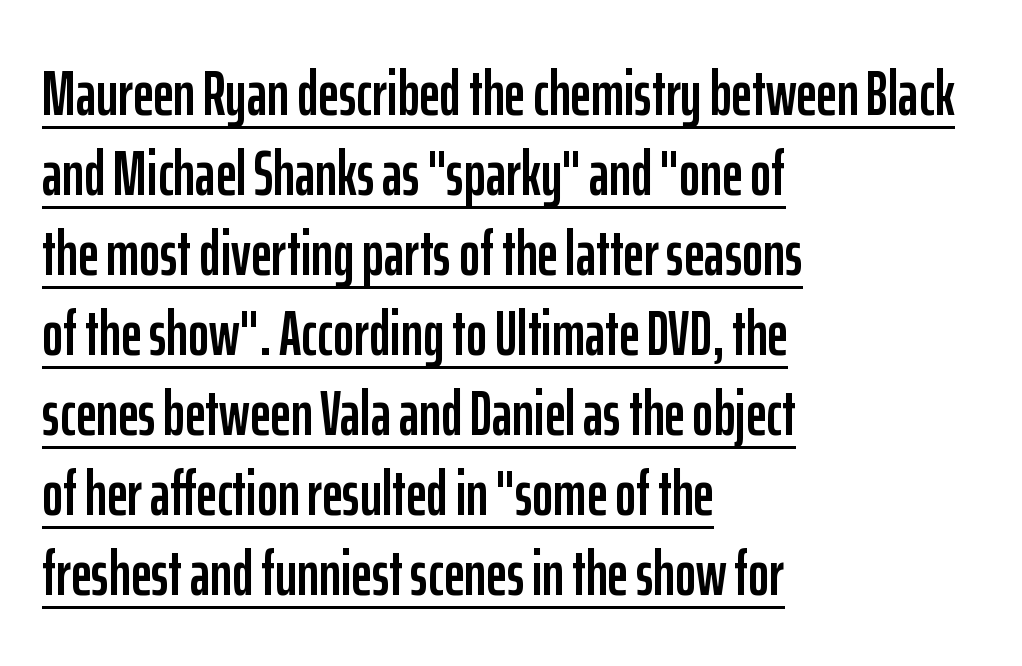
{"serif": "no", "italic": "no", "width": "condensed", "stroke_contrast": "low", "x_height": "medium", "monospaced": "no", "underline": "yes", "align": "left", "line_spacing": "normal", "line_spacing_ratio": 1.25, "letter_spacing": "normal", "letter_spacing_em": 0.0, "glyph_px": 64}
